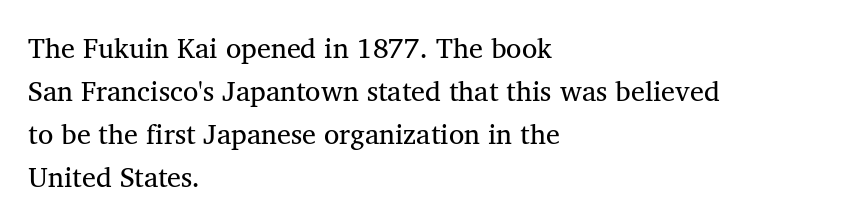
Nothing unusual about the tracking: characters are spaced as the font intends. Anything drawn beneath the words? Only blank space. Students, observe: this is what conventionally led text looks like. Typeset ragged right — the left edge is the straight one.
